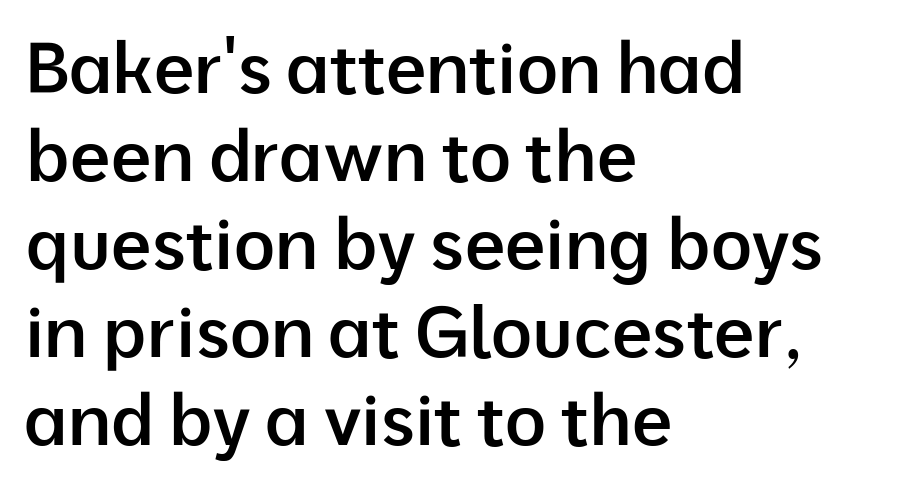
Q: Is the text bold? A: Semi-bold.
Q: Is the text italic (slanted)? A: No, it is upright.
Q: Is the typeface a serif or a sans-serif typeface? A: Sans-serif.
Q: Is the text underlined? A: No.
Q: How is the paragraph aligned? A: Left-aligned.
Q: Is the spacing between letters normal or unusually wide? A: Normal.
Q: Width (condensed, normal, or wide)? A: Normal.
Q: Stroke contrast? A: Low.
Q: x-height? A: Medium.
Q: Monospaced? A: No.
